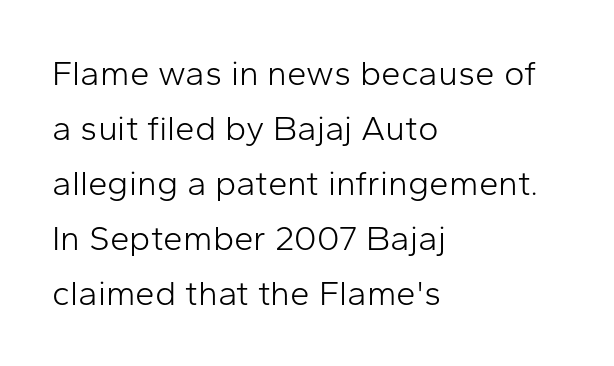
The characters display no serif detailing; their extremities are plain. Default kerning and tracking; the words read as compact shapes. The specimen reads as upright at a glance. The compositor pushed each line to the left boundary. Regarding leading, the lines here are spaced in the standard way. This reads as an unemphasized weight, regular at the heaviest.
